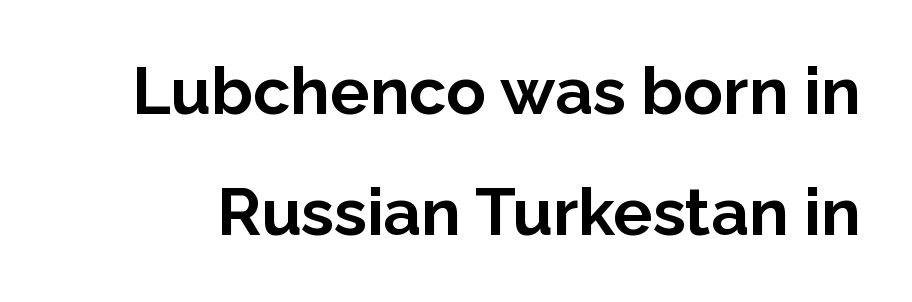
The image shows 66 px bold sans-serif type, upright; set line spacing 1.83x, normal letter spacing, not underlined; low stroke contrast and a medium x-height.
